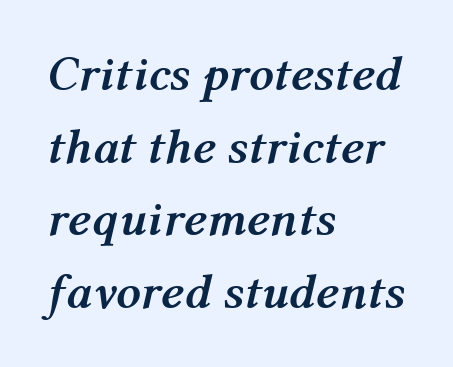
{"italic": "yes", "lean": "right", "slant_degrees": 12, "bold": "yes", "weight": "semibold", "width": "normal", "stroke_contrast": "medium", "x_height": "medium", "monospaced": "no", "underline": "no", "align": "left", "line_spacing": "normal", "line_spacing_ratio": 1.48, "letter_spacing": "normal", "letter_spacing_em": 0.0, "glyph_px": 49}
